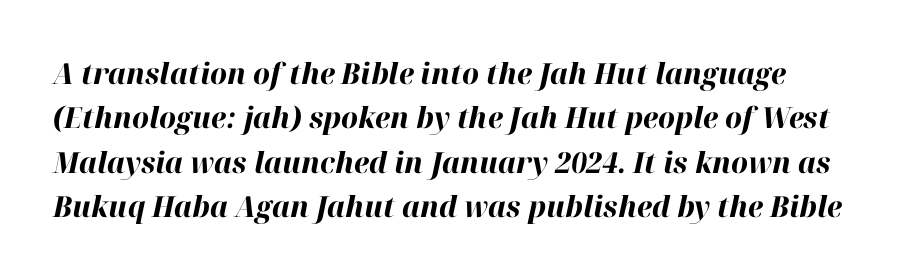
Q: Is the text bold? A: Yes.
Q: Is the text italic (slanted)? A: Yes, it leans right by about 12 degrees.
Q: Is the text underlined? A: No.
Q: Is the spacing between letters normal or unusually wide? A: Normal.
Q: Is the spacing between lines tight, normal or loose? A: Normal.
Q: Width (condensed, normal, or wide)? A: Normal.
Q: Stroke contrast? A: High.
Q: x-height? A: Medium.
Q: Monospaced? A: No.
